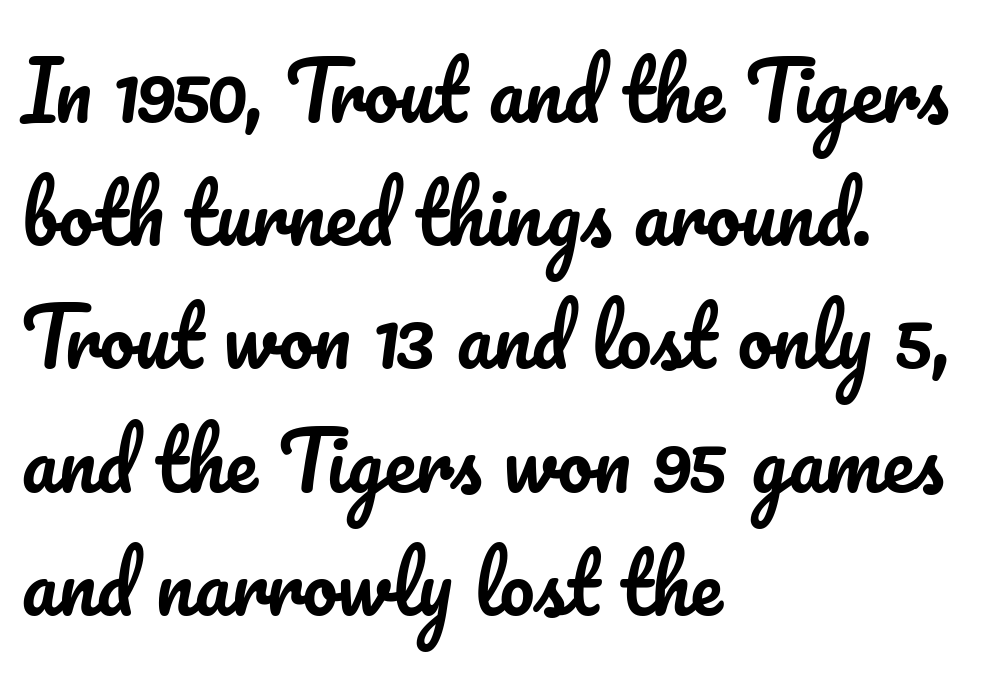
{"width": "normal", "stroke_contrast": "low", "x_height": "small", "monospaced": "no", "underline": "no", "align": "left", "line_spacing": "normal", "line_spacing_ratio": 1.58, "letter_spacing": "normal", "letter_spacing_em": 0.0, "glyph_px": 78}
